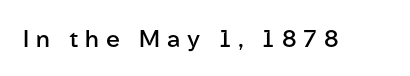
Q: Is the text bold? A: Semi-bold.
Q: Is the text italic (slanted)? A: No, it is upright.
Q: Is the text underlined? A: No.
Q: Is the spacing between letters normal or unusually wide? A: Unusually wide.
